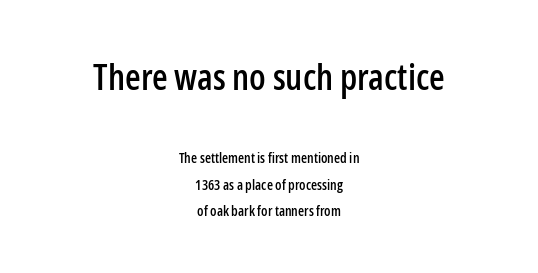
{"serif": "no", "italic": "no", "width": "condensed", "stroke_contrast": "low", "x_height": "medium", "monospaced": "no", "underline": "no", "align": "center", "line_spacing": "loose", "line_spacing_ratio": 1.9, "letter_spacing": "normal", "letter_spacing_em": 0.0, "larger_block": "first", "size_ratio": 2.57, "glyph_px": 36}
